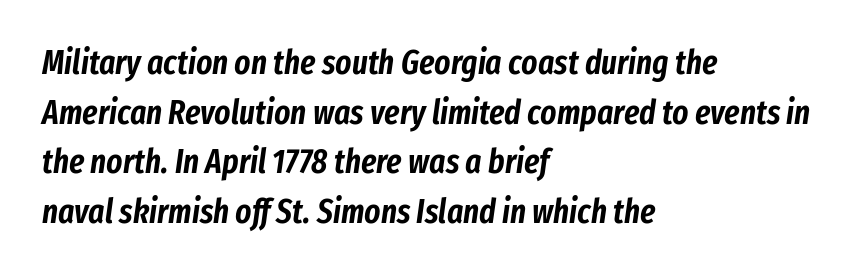
Q: Is the text italic (slanted)? A: Yes, it leans right by about 8 degrees.
Q: Is the text underlined? A: No.
Q: How is the paragraph aligned? A: Left-aligned.
Q: Is the spacing between letters normal or unusually wide? A: Normal.
Q: Is the spacing between lines tight, normal or loose? A: Normal.
Q: Width (condensed, normal, or wide)? A: Condensed.
Q: Stroke contrast? A: Low.
Q: x-height? A: Medium.
Q: Monospaced? A: No.
